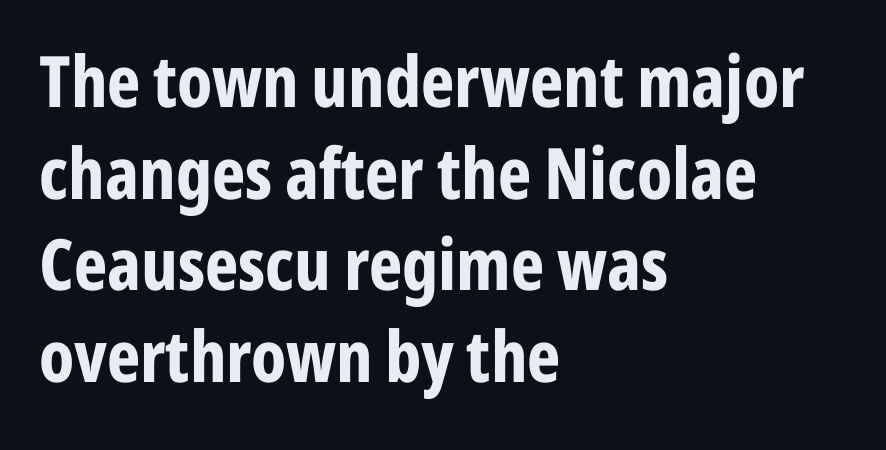
Q: Is the text bold? A: Yes.
Q: Is the text italic (slanted)? A: No, it is upright.
Q: Is the typeface a serif or a sans-serif typeface? A: Sans-serif.
Q: Is the text underlined? A: No.
Q: How is the paragraph aligned? A: Left-aligned.
Q: Is the spacing between letters normal or unusually wide? A: Normal.
Q: Is the spacing between lines tight, normal or loose? A: Normal.
Q: Width (condensed, normal, or wide)? A: Condensed.
Q: Stroke contrast? A: Low.
Q: x-height? A: Medium.
Q: Monospaced? A: No.
